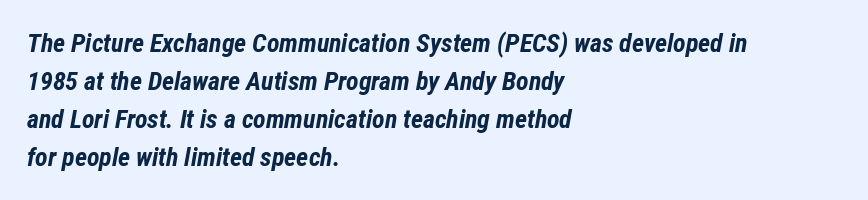
{"italic": "yes", "lean": "right", "slant_degrees": 12, "bold": "yes", "underline": "no", "align": "left", "line_spacing": "normal", "line_spacing_ratio": 1.46, "letter_spacing": "normal", "letter_spacing_em": 0.0, "glyph_px": 26}
